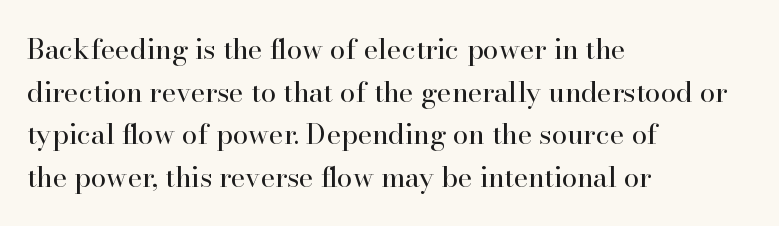
Note the varied advance widths — an 'i' is clearly narrower than an 'm'. If you drew a ruler down the left edge, every line would touch it. Quick note: underline off. The typeface chosen for these lines features serifs. The type sits square on the baseline with zero lean.
